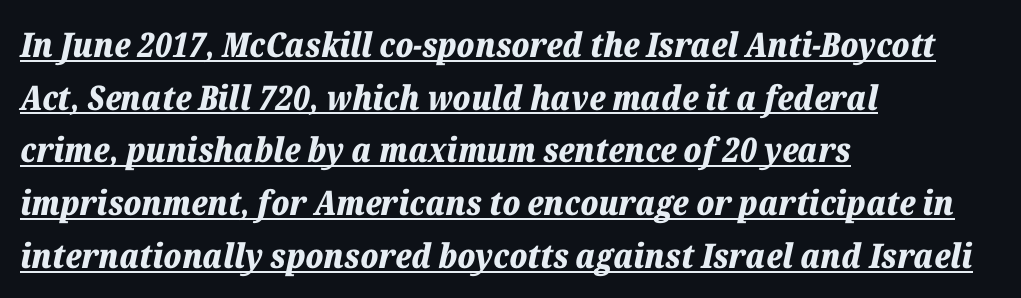
What weight is shown? A full bold with thick strokes. Each line of the rendering has a horizontal stroke beneath the glyphs. Spacing between characters is what you'd get straight out of the box. Italic: yes, the glyphs are oblique.
